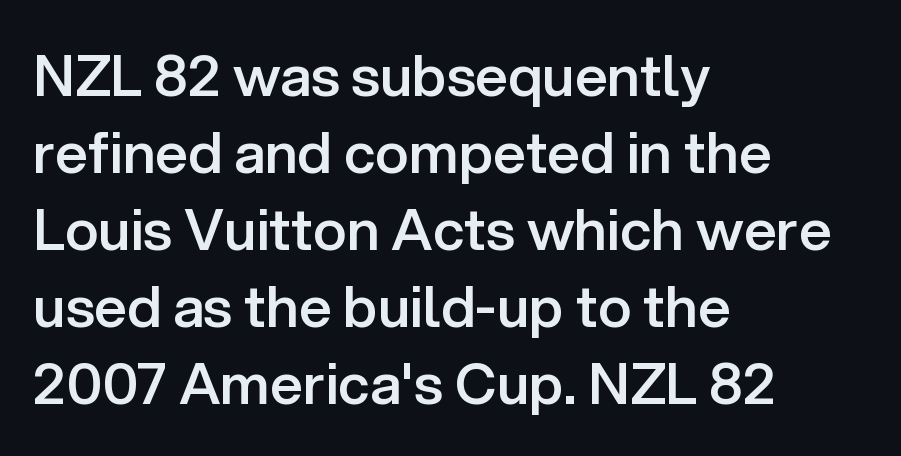
Q: Is the text bold? A: Semi-bold.
Q: Is the text italic (slanted)? A: No, it is upright.
Q: Is the typeface a serif or a sans-serif typeface? A: Sans-serif.
Q: Is the text underlined? A: No.
Q: How is the paragraph aligned? A: Left-aligned.
Q: Is the spacing between letters normal or unusually wide? A: Normal.
Q: Is the spacing between lines tight, normal or loose? A: Normal.
Q: Width (condensed, normal, or wide)? A: Normal.
Q: Stroke contrast? A: Low.
Q: x-height? A: Medium.
Q: Monospaced? A: No.
